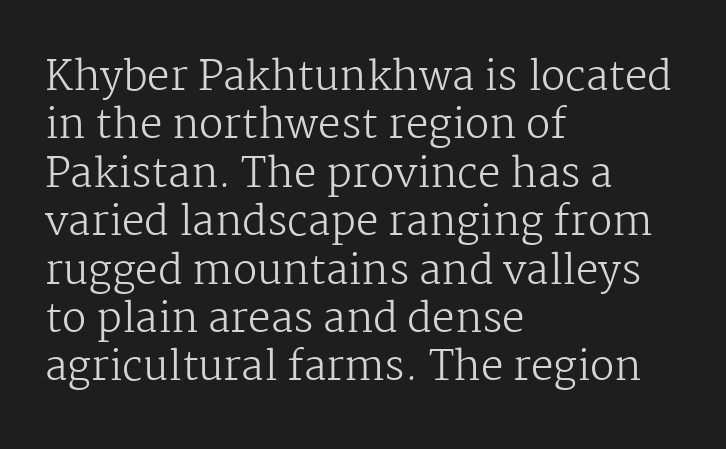
The image shows 40 px regular-weight serif type, upright; set left-aligned, line spacing 1.21x, normal letter spacing, not underlined; medium stroke contrast and a medium x-height.
